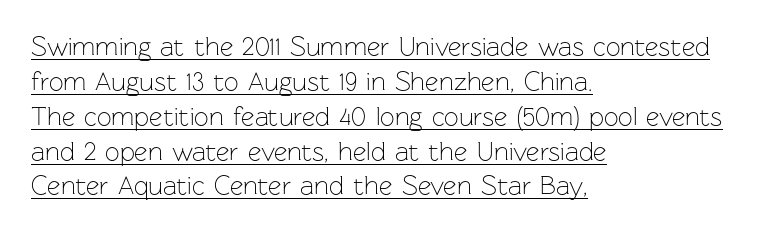
{"italic": "no", "bold": "no", "underline": "yes", "align": "left", "line_spacing": "normal", "line_spacing_ratio": 1.34, "letter_spacing": "normal", "letter_spacing_em": 0.0, "glyph_px": 26}
